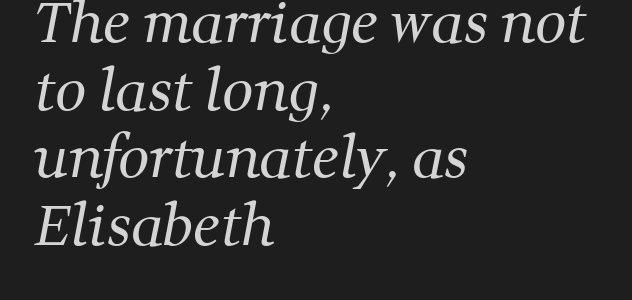
Q: Is the text bold? A: No.
Q: Is the typeface a serif or a sans-serif typeface? A: Serif.
Q: Is the text underlined? A: No.
Q: How is the paragraph aligned? A: Left-aligned.
Q: Is the spacing between letters normal or unusually wide? A: Normal.
Q: Width (condensed, normal, or wide)? A: Normal.
Q: Stroke contrast? A: Medium.
Q: x-height? A: Medium.
Q: Monospaced? A: No.
